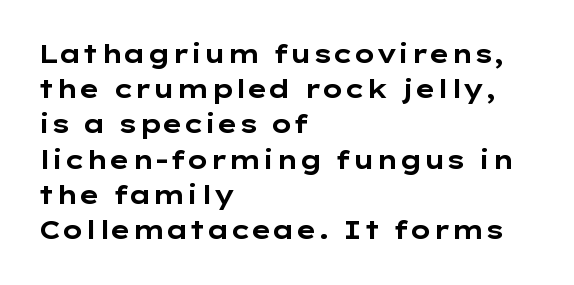
Q: Is the text bold? A: Yes.
Q: Is the text italic (slanted)? A: No, it is upright.
Q: Is the text underlined? A: No.
Q: How is the paragraph aligned? A: Left-aligned.
Q: Is the spacing between letters normal or unusually wide? A: Normal.
Q: Is the spacing between lines tight, normal or loose? A: Normal.
